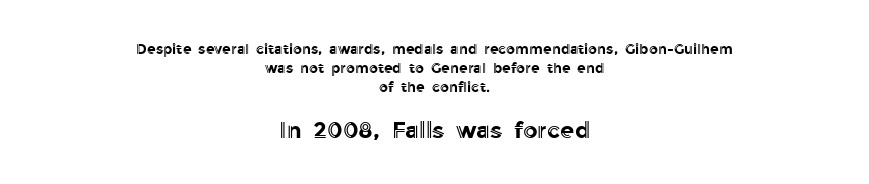
Clear beneath every line of the passage. A student would notice the bottom passage is typeset larger than what precedes it. The passage shown stacks its lines at a standard gap. Tracking value appears to be zero — textbook default spacing. Unlike italic type, these characters show no tilt at all.
